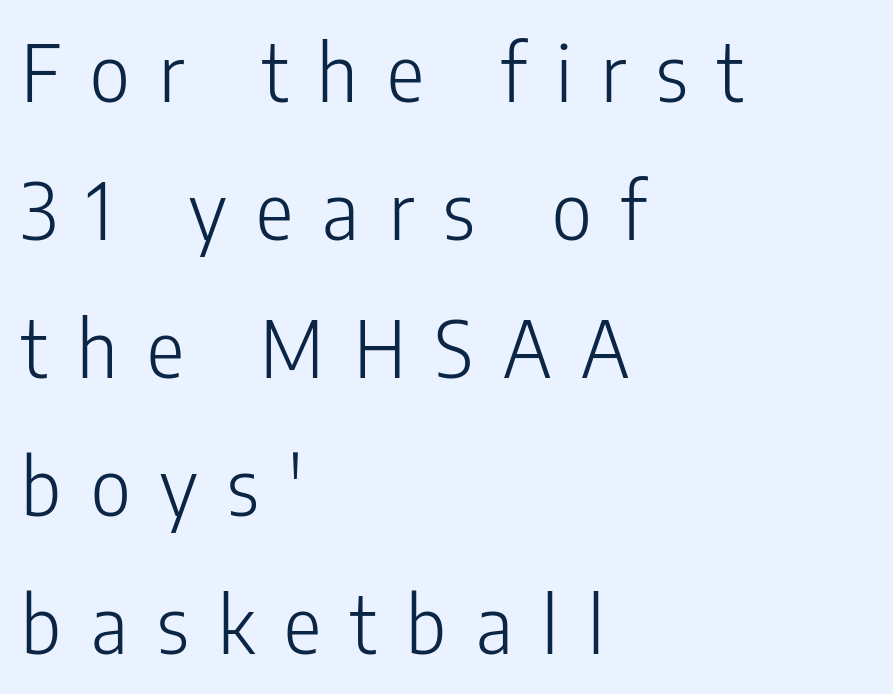
Q: Is the text bold? A: No.
Q: Is the text italic (slanted)? A: No, it is upright.
Q: Is the typeface a serif or a sans-serif typeface? A: Sans-serif.
Q: Is the text underlined? A: No.
Q: How is the paragraph aligned? A: Left-aligned.
Q: Is the spacing between letters normal or unusually wide? A: Unusually wide.
Q: Width (condensed, normal, or wide)? A: Condensed.
Q: Stroke contrast? A: Low.
Q: x-height? A: Medium.
Q: Monospaced? A: No.
